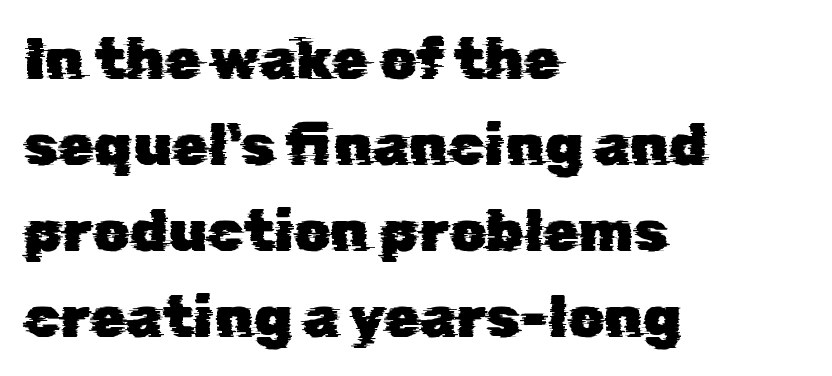
{"serif": "no", "width": "normal", "stroke_contrast": "low", "x_height": "medium", "monospaced": "no", "underline": "no", "align": "left", "line_spacing": "normal", "line_spacing_ratio": 1.48, "letter_spacing": "normal", "letter_spacing_em": 0.0, "glyph_px": 58}
